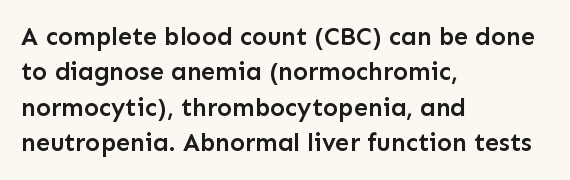
The image shows 25 px text type, upright; set left-aligned, normal line spacing (1.42x), normal letter spacing, not underlined.
